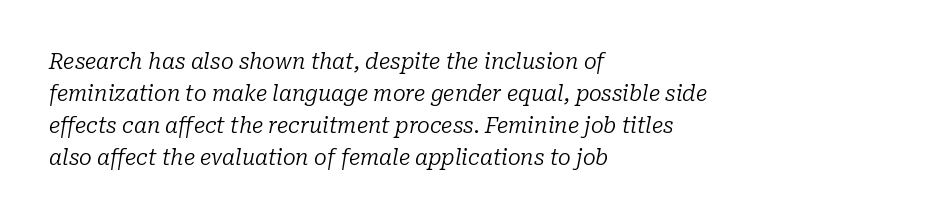
Horizontally, the lines are justified to the leading edge only. Descenders hang freely into open space. Unbolded letterforms with no extra heft. A typesetter would call this leading conventional body-copy spacing. The rendering keeps characters at their native spacing. The axis of the letterforms is tilted away from vertical.
